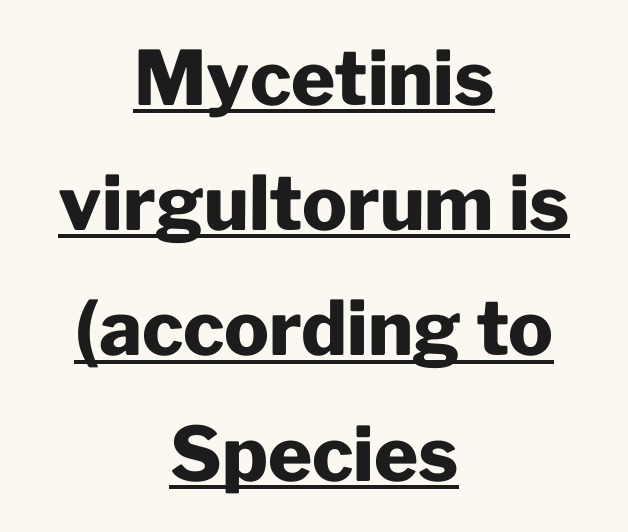
The image shows 75 px heavy sans-serif type, upright; set centered, normal line spacing (1.67x), normal letter spacing, underlined; low stroke contrast and a medium x-height.
